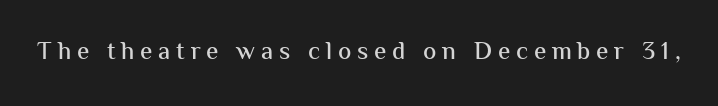
The image shows 25 px text type, upright; set unusually wide letter spacing (+0.23 em), not underlined.
